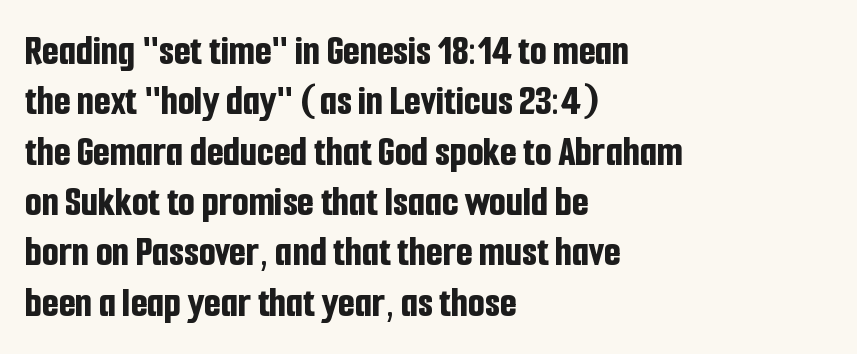
Q: Is the text bold? A: Yes.
Q: Is the text italic (slanted)? A: No, it is upright.
Q: Is the typeface a serif or a sans-serif typeface? A: Sans-serif.
Q: Is the text underlined? A: No.
Q: How is the paragraph aligned? A: Left-aligned.
Q: Is the spacing between letters normal or unusually wide? A: Normal.
Q: Width (condensed, normal, or wide)? A: Condensed.
Q: Stroke contrast? A: Low.
Q: x-height? A: Medium.
Q: Monospaced? A: No.
